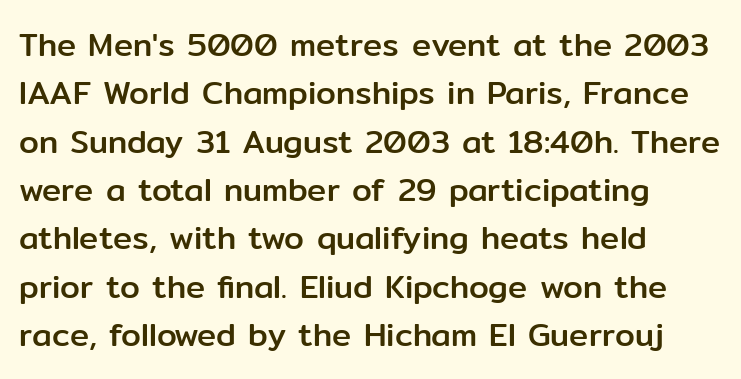
The image shows 32 px sans-serif type, upright; set left-aligned, normal line spacing (1.51x), normal letter spacing, not underlined; low stroke contrast and a medium x-height.
